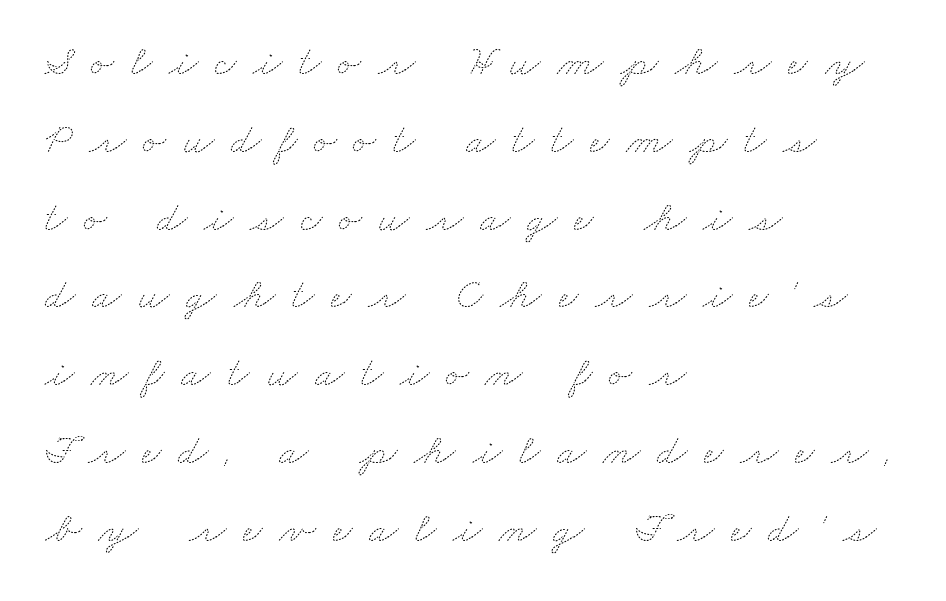
Q: Is the text bold? A: No.
Q: Is the text underlined? A: No.
Q: How is the paragraph aligned? A: Left-aligned.
Q: Is the spacing between letters normal or unusually wide? A: Unusually wide.
Q: Width (condensed, normal, or wide)? A: Wide.
Q: Stroke contrast? A: Medium.
Q: x-height? A: Small.
Q: Monospaced? A: No.
